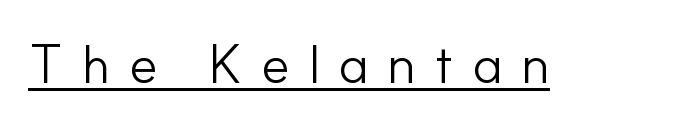
{"serif": "no", "italic": "no", "bold": "no", "weight": "light", "width": "normal", "stroke_contrast": "low", "x_height": "small", "monospaced": "no", "underline": "yes", "letter_spacing": "wide", "letter_spacing_em": 0.33, "glyph_px": 55}
